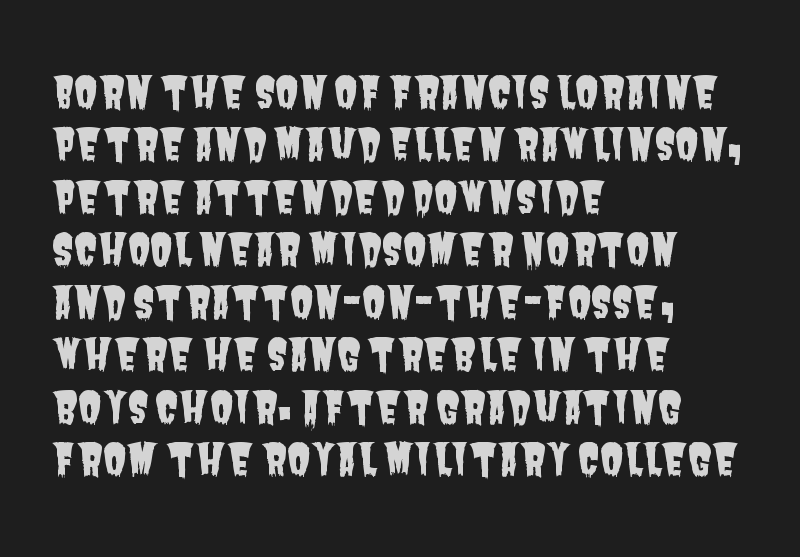
{"serif": "no", "width": "condensed", "stroke_contrast": "low", "x_height": "large", "monospaced": "no", "underline": "no", "align": "left", "line_spacing_ratio": 1.22, "letter_spacing": "normal", "letter_spacing_em": 0.0, "glyph_px": 43}
